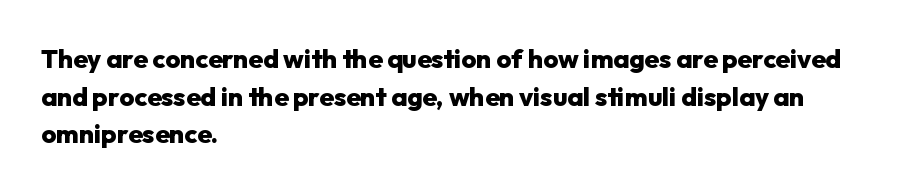
{"italic": "no", "bold": "yes", "underline": "no", "align": "left", "line_spacing": "normal", "line_spacing_ratio": 1.45, "letter_spacing": "normal", "letter_spacing_em": 0.0, "glyph_px": 26}
